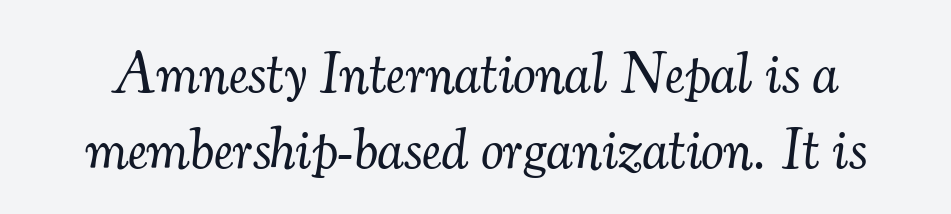
Q: Is the text bold? A: No.
Q: Is the text italic (slanted)? A: Yes, it leans right by about 7 degrees.
Q: Is the typeface a serif or a sans-serif typeface? A: Serif.
Q: Is the text underlined? A: No.
Q: Is the spacing between letters normal or unusually wide? A: Normal.
Q: Is the spacing between lines tight, normal or loose? A: Normal.
Q: Width (condensed, normal, or wide)? A: Normal.
Q: Stroke contrast? A: Medium.
Q: x-height? A: Small.
Q: Monospaced? A: No.
